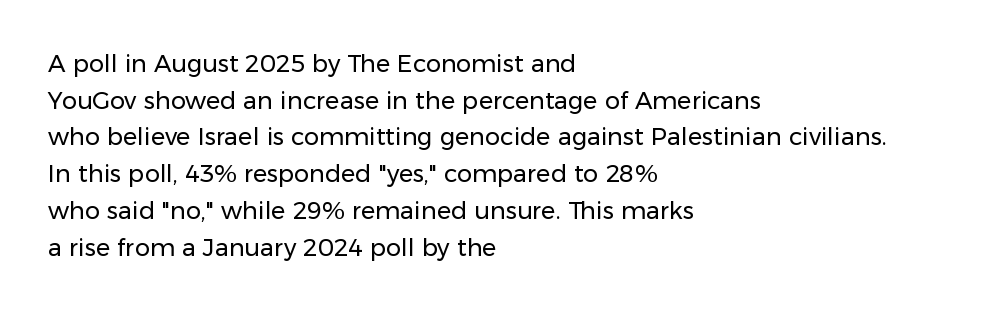
Q: Is the text bold? A: No.
Q: Is the text italic (slanted)? A: No, it is upright.
Q: Is the text underlined? A: No.
Q: How is the paragraph aligned? A: Left-aligned.
Q: Is the spacing between letters normal or unusually wide? A: Normal.
Q: Is the spacing between lines tight, normal or loose? A: Normal.
